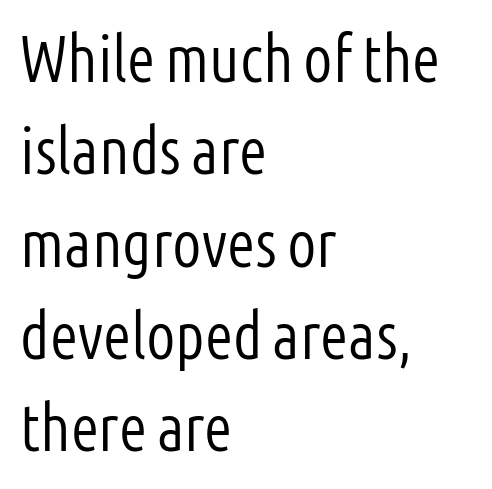
Font category for this specimen: sans-serif. Is this a fixed-width face? No — the glyphs have proportional, varying widths. Italic? Not at all — the glyphs are vertical. The leading is moderate, giving the passage an even texture.
